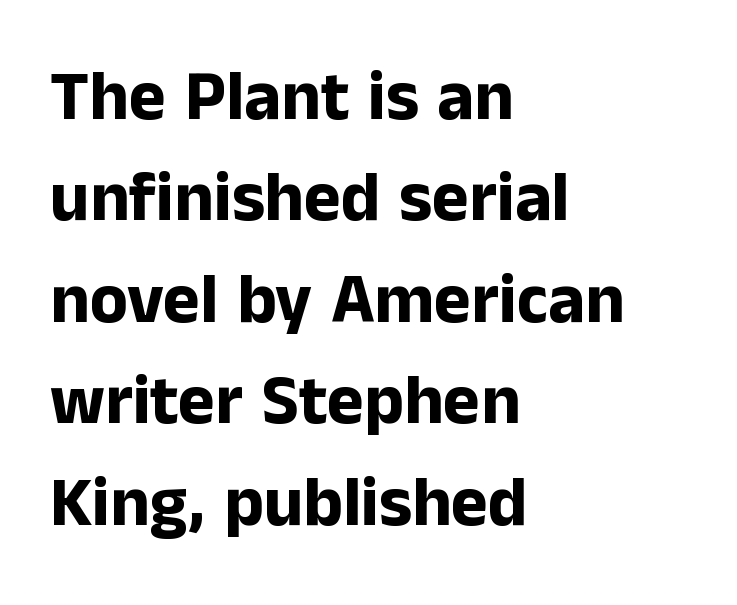
Q: Is the text bold? A: Yes.
Q: Is the text italic (slanted)? A: No, it is upright.
Q: Is the typeface a serif or a sans-serif typeface? A: Sans-serif.
Q: Is the text underlined? A: No.
Q: How is the paragraph aligned? A: Left-aligned.
Q: Is the spacing between letters normal or unusually wide? A: Normal.
Q: Is the spacing between lines tight, normal or loose? A: Normal.
Q: Width (condensed, normal, or wide)? A: Normal.
Q: Stroke contrast? A: Low.
Q: x-height? A: Medium.
Q: Monospaced? A: No.
